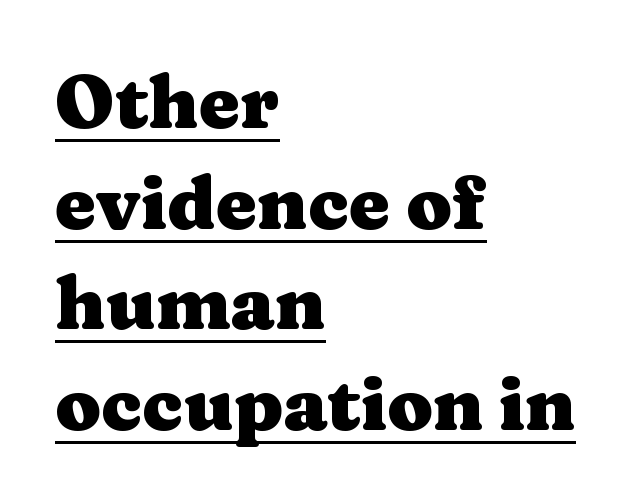
You could not count columns in this text — the font is proportionally spaced. Look at the tracking — it's just the regular setting, nothing added. The passage shown is typeset with a serif family. The block of text has a typical density, with ordinary space between rows. Quick note: underline on.
